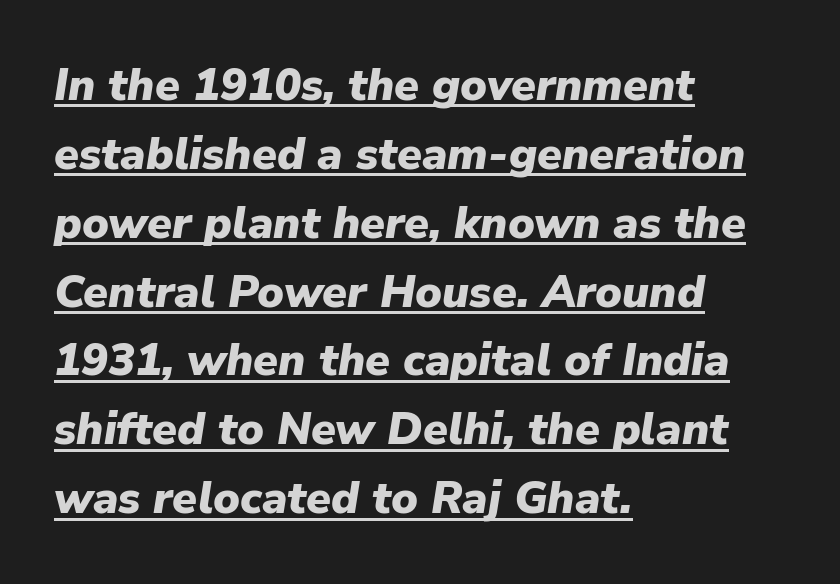
Q: Is the text bold? A: Yes.
Q: Is the text italic (slanted)? A: Yes, it leans right by about 9 degrees.
Q: Is the text underlined? A: Yes.
Q: How is the paragraph aligned? A: Left-aligned.
Q: Is the spacing between letters normal or unusually wide? A: Normal.
Q: Is the spacing between lines tight, normal or loose? A: Normal.
Q: Width (condensed, normal, or wide)? A: Normal.
Q: Stroke contrast? A: Low.
Q: x-height? A: Medium.
Q: Monospaced? A: No.
